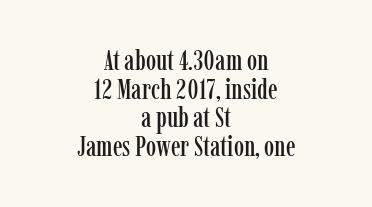
The image shows 29 px condensed serif type, upright; set centered, tight line spacing (0.99x), normal letter spacing, not underlined; low stroke contrast and a medium x-height.
